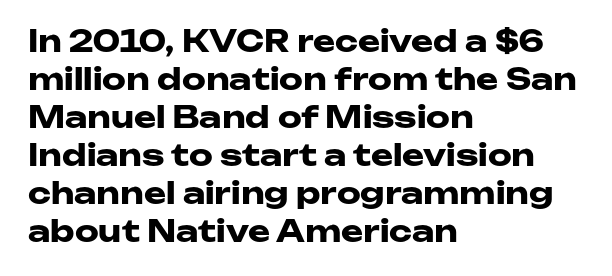
Glance below the letters and you will spot only blank space. Do the characters align in a grid? No, the font is proportional. How heavy is the stroke? Heavy — this is a bold. Compared with typical paragraphs, the rows here are spaced about the same. Rendered with straight, roman letterforms.
